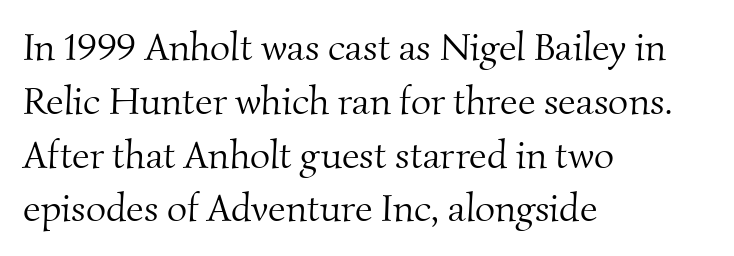
Descender tails drop into unmarked territory. This rendering leaves character spacing at its baseline value. A light-to-regular cut is what we see here. Caption: multi-line text, flush left, ragged right. The leading is moderate, giving the passage an even texture. Serif or sans? Serif — the stroke terminals have little feet.
